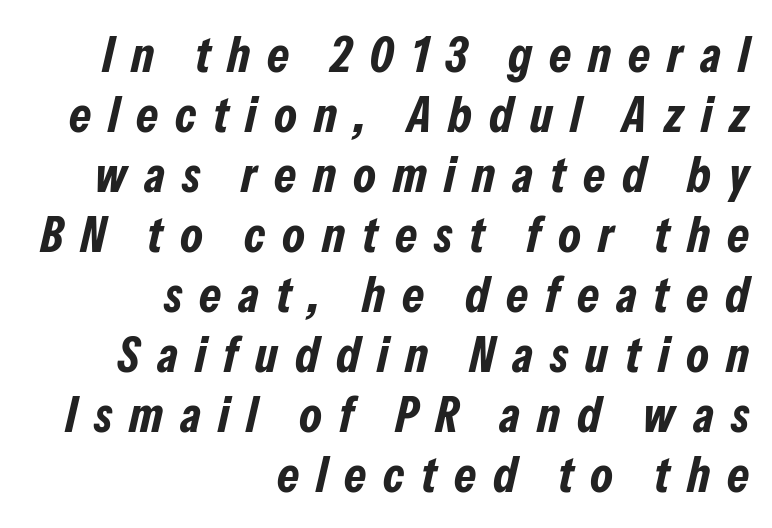
{"italic": "yes", "lean": "right", "slant_degrees": 13, "bold": "yes", "weight": "bold", "width": "condensed", "stroke_contrast": "low", "x_height": "medium", "monospaced": "no", "underline": "no", "align": "right", "line_spacing_ratio": 1.2, "letter_spacing": "wide", "letter_spacing_em": 0.34, "glyph_px": 50}
